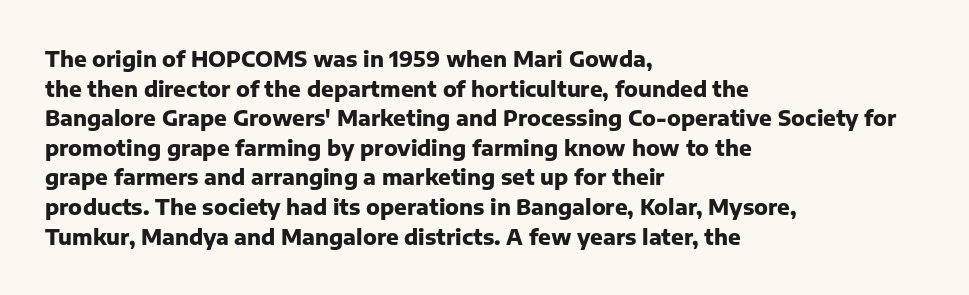
{"italic": "no", "bold": "yes", "underline": "no", "align": "left", "line_spacing": "normal", "line_spacing_ratio": 1.41, "letter_spacing": "normal", "letter_spacing_em": 0.0, "glyph_px": 21}
